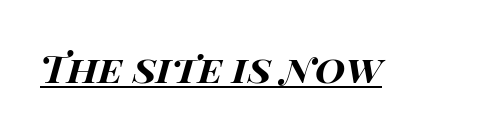
These lines are rendered in a variable-pitch font. Tracking value appears to be zero — textbook default spacing. This rendering features underlined lettering. The specimen reads as italic at a glance.
